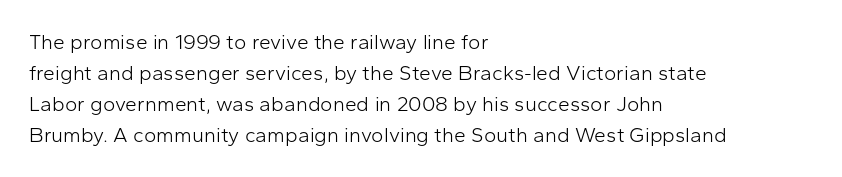
The image shows 21 px text type, upright; set left-aligned, normal line spacing (1.47x), normal letter spacing, not underlined.
